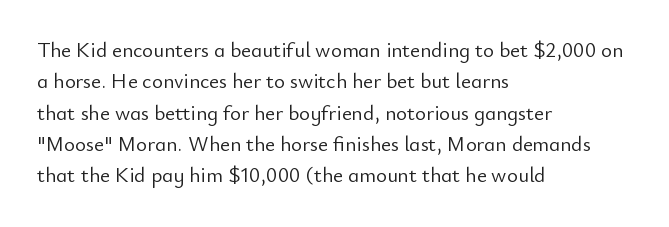
Ordinary non-slanted type is in use. Honestly, the row spacing looks completely unremarkable. These lines keep a tight, regular rhythm from letter to letter. These lines stack with their left ends in a neat column.
